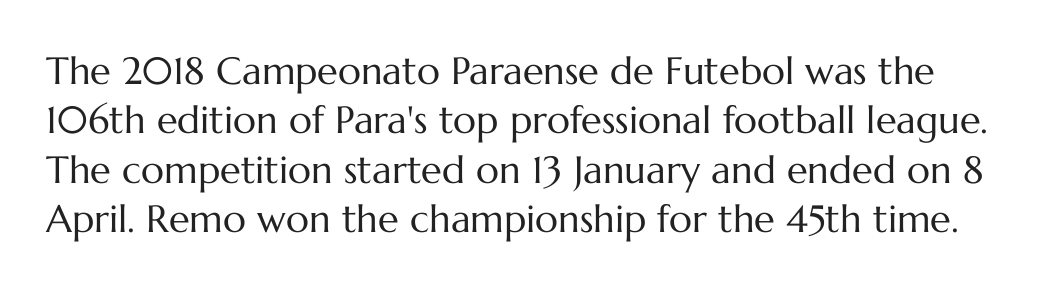
Q: Is the text bold? A: No.
Q: Is the text italic (slanted)? A: No, it is upright.
Q: Is the text underlined? A: No.
Q: Is the spacing between letters normal or unusually wide? A: Normal.
Q: Is the spacing between lines tight, normal or loose? A: Normal.
Q: Width (condensed, normal, or wide)? A: Normal.
Q: Stroke contrast? A: Medium.
Q: x-height? A: Medium.
Q: Monospaced? A: No.
